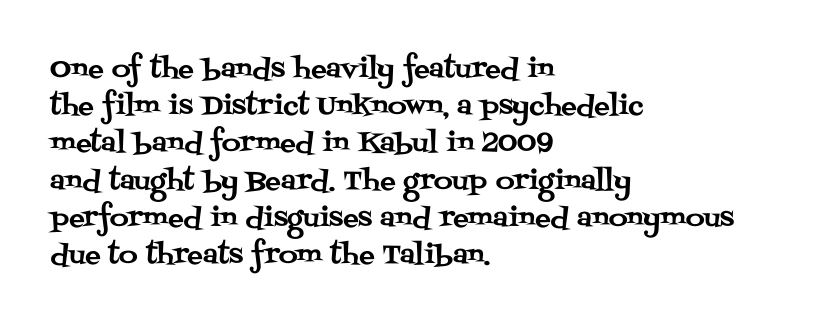
Q: Is the text italic (slanted)? A: No, it is upright.
Q: Is the text underlined? A: No.
Q: How is the paragraph aligned? A: Left-aligned.
Q: Is the spacing between letters normal or unusually wide? A: Normal.
Q: Is the spacing between lines tight, normal or loose? A: Normal.
